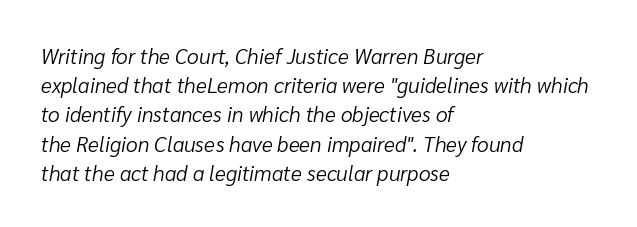
{"italic": "yes", "lean": "right", "slant_degrees": 10, "bold": "no", "underline": "no", "align": "left", "line_spacing": "normal", "line_spacing_ratio": 1.39, "letter_spacing": "normal", "letter_spacing_em": 0.0, "glyph_px": 21}
